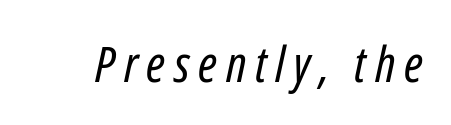
{"italic": "yes", "lean": "right", "slant_degrees": 12, "bold": "no", "weight": "regular", "width": "condensed", "stroke_contrast": "low", "x_height": "medium", "monospaced": "no", "underline": "no", "glyph_px": 50}
